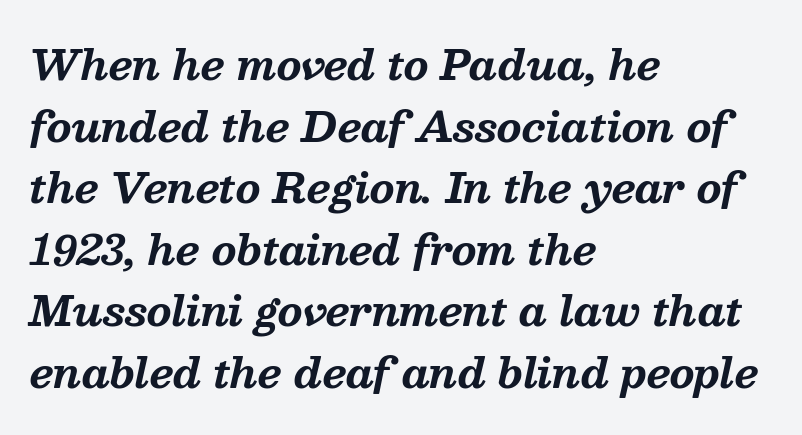
The image shows 40 px bold serif type, italic (leaning right); set left-aligned, normal line spacing (1.54x), normal letter spacing, not underlined; medium stroke contrast and a medium x-height.
